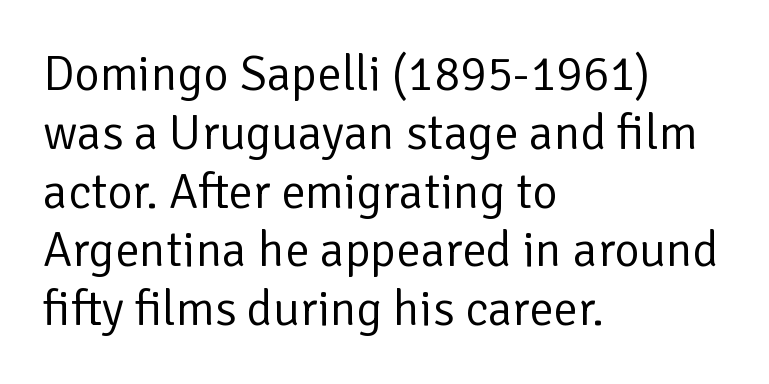
Each letter's strokes conclude bluntly, with no projecting serifs. This rendering leaves character spacing at its baseline value. You can tell it's not italic because the verticals are truly vertical. This sample is left-justified, so line endings fall wherever the words run out. Vertical stems look standard width or narrower in stroke.
